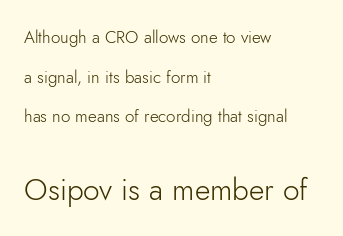
The rendering keeps characters at their native spacing. Descenders are the only things crossing below the line. Letterform terminals end flat and unadorned throughout the passage. These lines stand farther apart than default settings would place them.
